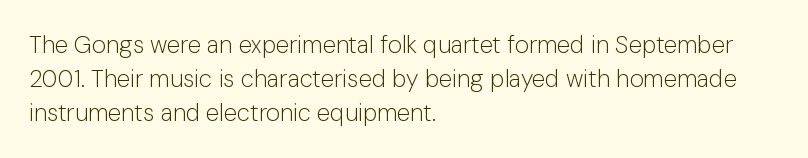
Q: Is the text bold? A: No.
Q: Is the text italic (slanted)? A: No, it is upright.
Q: Is the text underlined? A: No.
Q: How is the paragraph aligned? A: Left-aligned.
Q: Is the spacing between letters normal or unusually wide? A: Normal.
Q: Is the spacing between lines tight, normal or loose? A: Normal.
